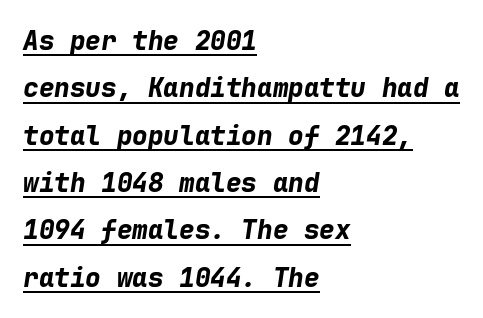
{"italic": "yes", "lean": "right", "slant_degrees": 9, "bold": "yes", "underline": "yes", "align": "left", "line_spacing_ratio": 1.82, "letter_spacing": "normal", "letter_spacing_em": 0.0, "glyph_px": 26}
